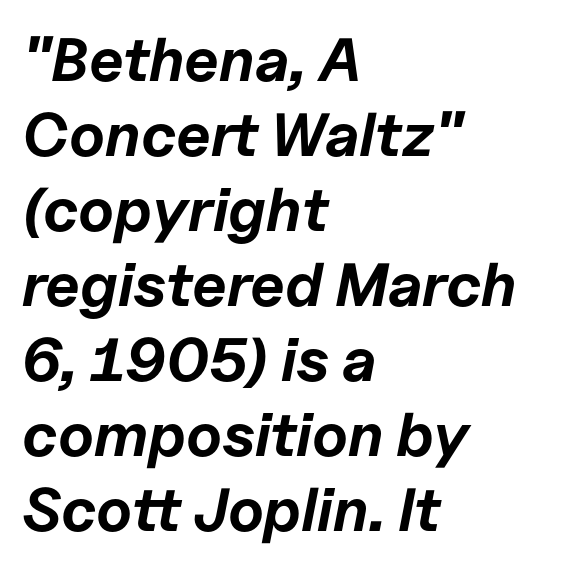
A typesetter would call this proportional, since set widths differ per character. The ragged edge is on the right, which tells us the setting is flush left. Characters follow at the spacing the type designer built in. In terms of posture, this sample is oblique. Descenders hang freely into open space.
